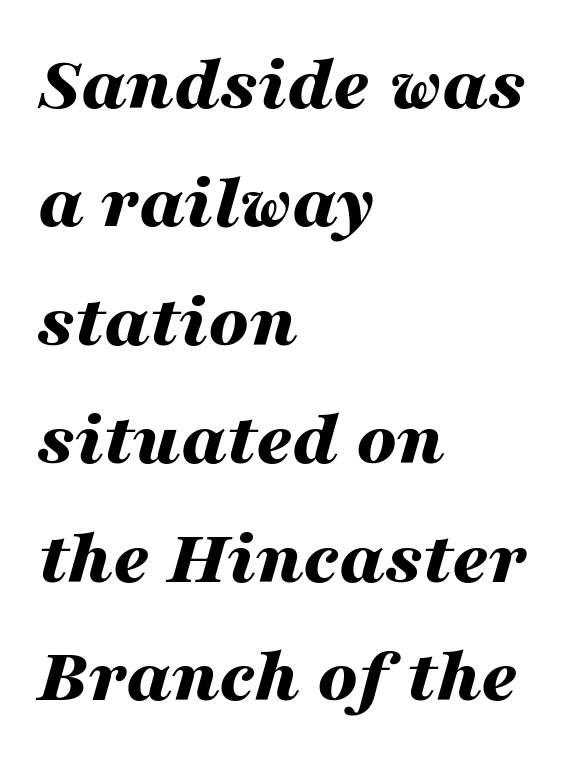
Weight check: bold — yes, fully. Alignment: flush left. Characters follow at the spacing the type designer built in. A typesetter would call this proportional, since set widths differ per character.
